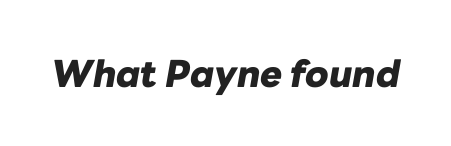
Q: Is the text bold? A: Yes.
Q: Is the text italic (slanted)? A: Yes, it leans right by about 10 degrees.
Q: Is the text underlined? A: No.
Q: Is the spacing between letters normal or unusually wide? A: Normal.
Q: Width (condensed, normal, or wide)? A: Normal.
Q: Stroke contrast? A: Low.
Q: x-height? A: Medium.
Q: Monospaced? A: No.
